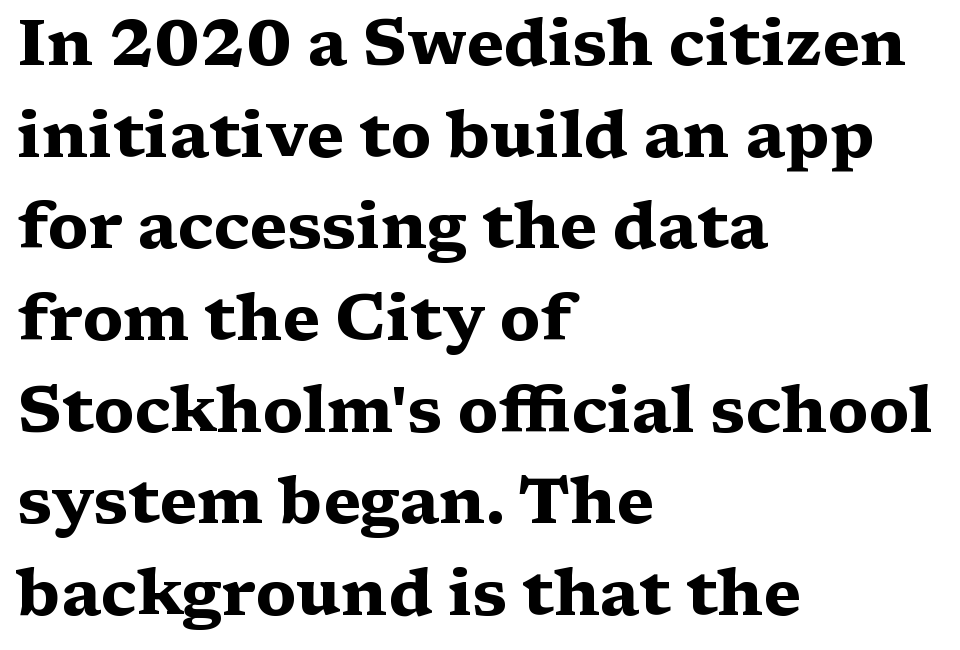
Look at the bottom of the vertical strokes: they flare into serifs here. This sample keeps an unexceptional amount of space between lines. The face used here is proportionally spaced, like ordinary book or web type. How are the letters spaced? Ordinarily, with no added tracking. Every row of glyphs begins at an identical x-position on the left.
